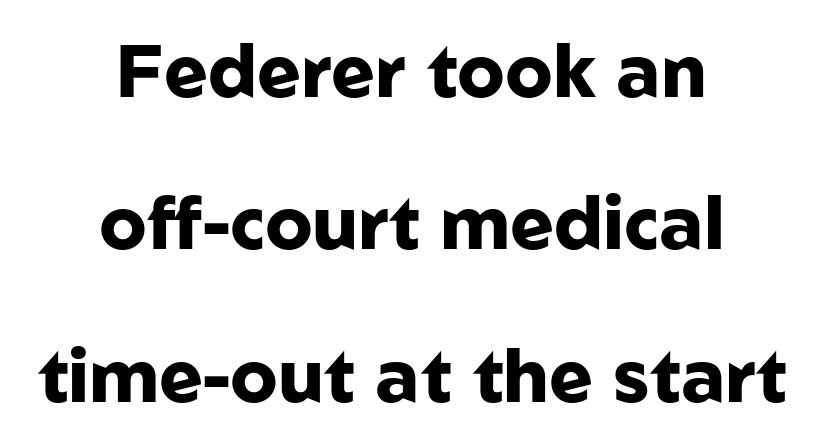
The image shows 74 px heavy sans-serif type, upright; set centered, loose line spacing (2.06x), normal letter spacing, not underlined; low stroke contrast and a medium x-height.
